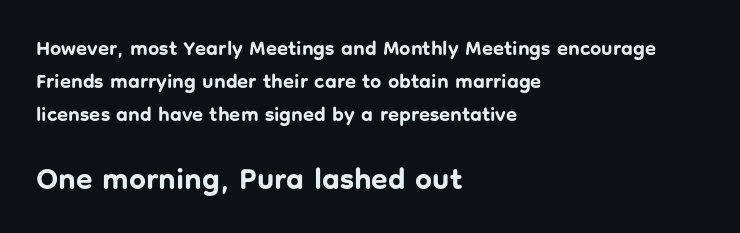
{"serif": "no", "italic": "no", "bold": "yes", "weight": "bold", "width": "normal", "stroke_contrast": "low", "x_height": "medium", "monospaced": "no", "underline": "no", "align": "left", "line_spacing": "normal", "line_spacing_ratio": 1.66, "letter_spacing": "normal", "letter_spacing_em": 0.0, "larger_block": "second", "size_ratio": 1.5, "glyph_px": 30}
